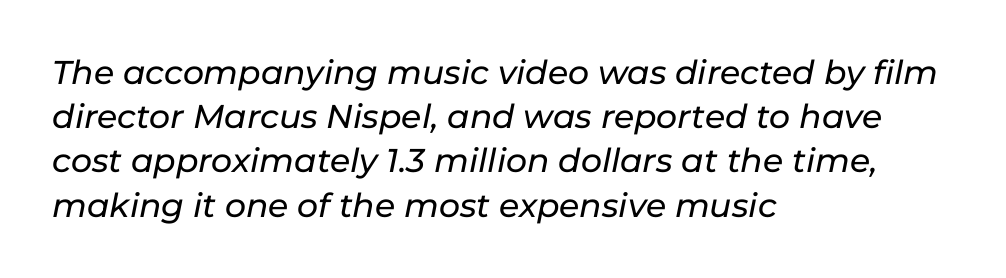
Reading down the block, your eye returns to a fixed left position each line. Summary of vertical rhythm: regular, with standard interline spacing. Bare-footed words on every line. These lines keep a tight, regular rhythm from letter to letter.
